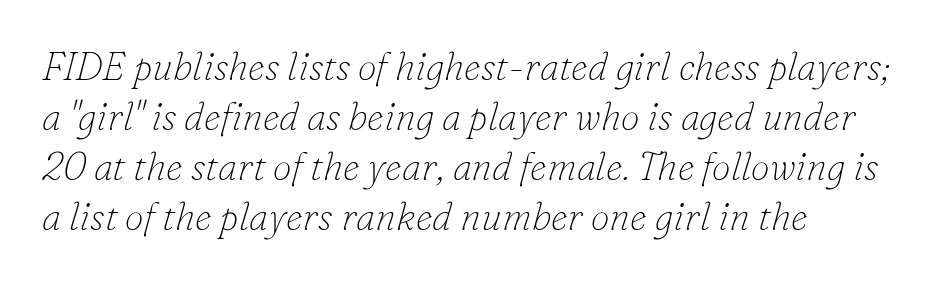
The image shows 38 px thin serif type, italic (leaning right); set normal line spacing (1.32x), normal letter spacing, not underlined; low stroke contrast and a small x-height.
